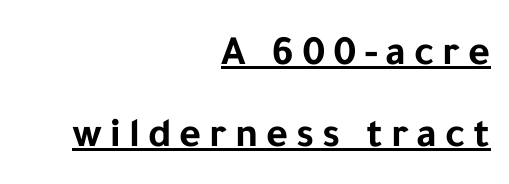
{"serif": "no", "italic": "no", "bold": "yes", "weight": "bold", "width": "normal", "stroke_contrast": "low", "x_height": "medium", "monospaced": "no", "underline": "yes", "align": "right", "line_spacing": "loose", "line_spacing_ratio": 1.96, "glyph_px": 42}
